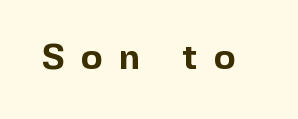
Q: Is the text bold? A: Yes.
Q: Is the text italic (slanted)? A: No, it is upright.
Q: Is the typeface a serif or a sans-serif typeface? A: Sans-serif.
Q: Is the text underlined? A: No.
Q: Is the spacing between letters normal or unusually wide? A: Unusually wide.
Q: Width (condensed, normal, or wide)? A: Normal.
Q: x-height? A: Medium.
Q: Monospaced? A: No.
